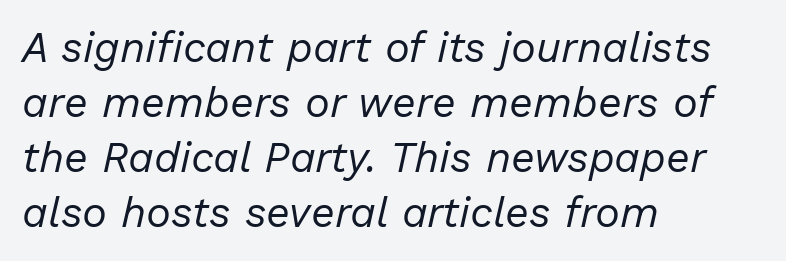
{"italic": "yes", "lean": "right", "slant_degrees": 13, "bold": "no", "weight": "regular", "width": "normal", "stroke_contrast": "low", "x_height": "medium", "monospaced": "no", "underline": "no", "align": "left", "line_spacing": "normal", "line_spacing_ratio": 1.31, "letter_spacing": "normal", "letter_spacing_em": 0.0, "glyph_px": 42}
